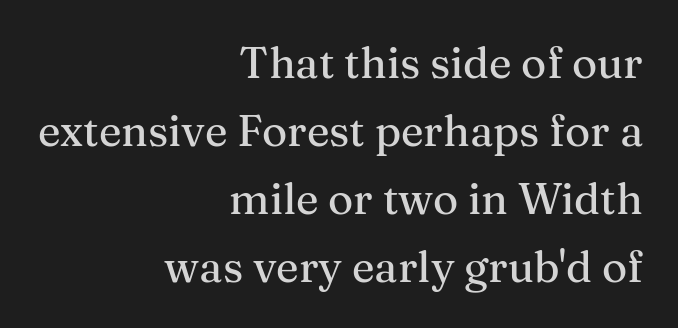
The image shows 43 px serif type, upright; set right-aligned, normal line spacing (1.58x), normal letter spacing, not underlined; medium stroke contrast and a medium x-height.
